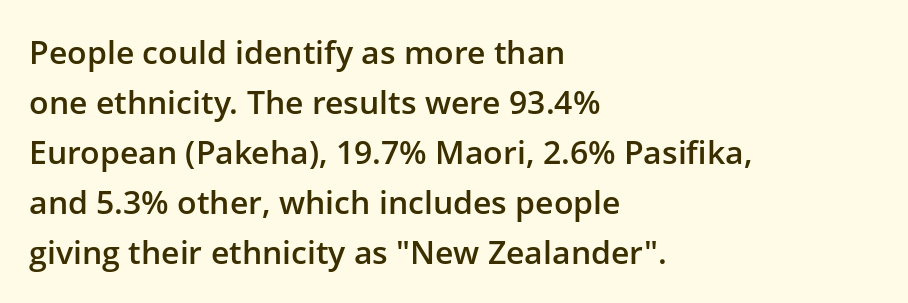
The image shows 32 px semibold sans-serif type, upright; set left-aligned, normal line spacing (1.56x), normal letter spacing, not underlined; low stroke contrast and a medium x-height.
